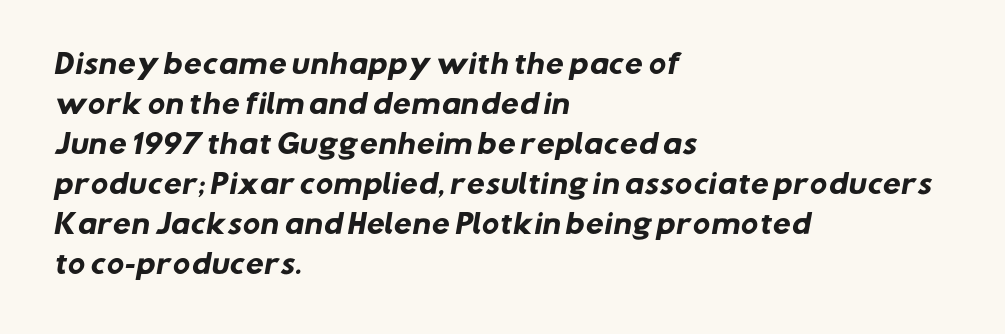
Between one letter and the next there's only the usual sliver of space. Students, observe: this is what conventionally led text looks like. The strokes are fattened all the way to bold. The text block is weighted toward the left margin, trailing off unevenly rightward. The area under the type is left untouched.
